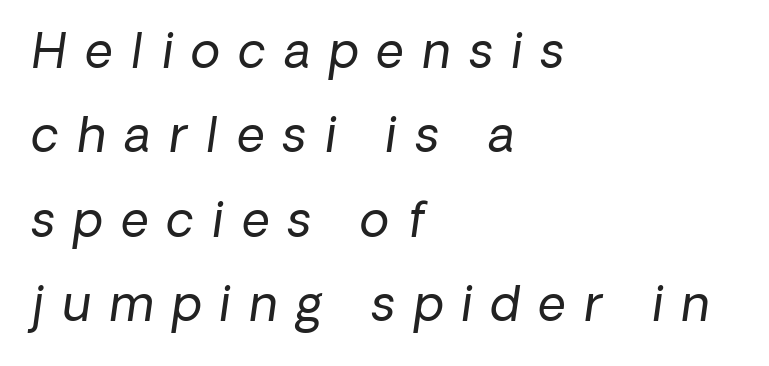
Q: Is the text bold? A: No.
Q: Is the text italic (slanted)? A: Yes, it leans right by about 8 degrees.
Q: Is the text underlined? A: No.
Q: How is the paragraph aligned? A: Left-aligned.
Q: Is the spacing between letters normal or unusually wide? A: Unusually wide.
Q: Width (condensed, normal, or wide)? A: Normal.
Q: Stroke contrast? A: Low.
Q: x-height? A: Medium.
Q: Monospaced? A: No.
